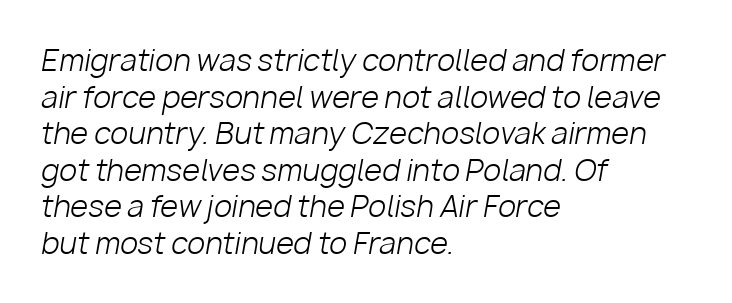
{"italic": "yes", "lean": "right", "slant_degrees": 10, "bold": "no", "weight": "light", "width": "normal", "stroke_contrast": "low", "x_height": "medium", "monospaced": "no", "underline": "no", "align": "left", "line_spacing": "normal", "line_spacing_ratio": 1.26, "letter_spacing": "normal", "letter_spacing_em": 0.0, "glyph_px": 29}
